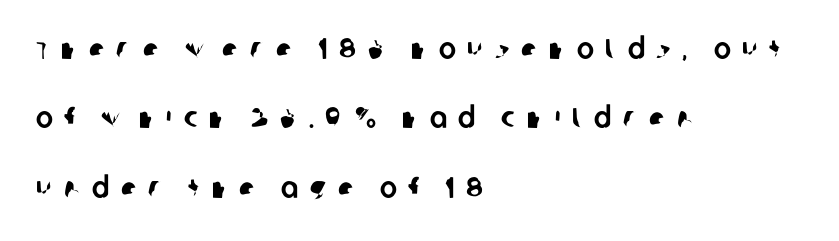
{"serif": "no", "width": "normal", "stroke_contrast": "low", "x_height": "large", "monospaced": "no", "underline": "no", "align": "left", "line_spacing": "loose", "line_spacing_ratio": 2.39, "letter_spacing": "wide", "letter_spacing_em": 0.4, "glyph_px": 29}
